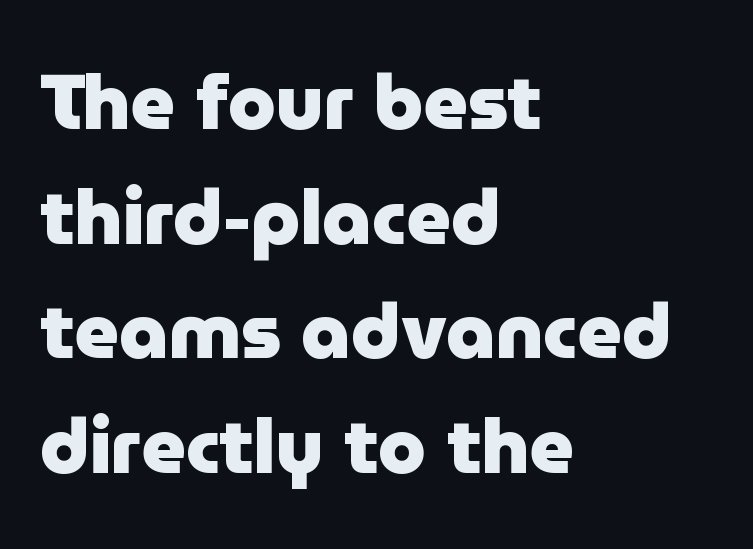
Layout note: lines flush left. Vertical strokes here are truly vertical. The rendering keeps characters at their native spacing. You'd pick this weight for a headline — it's a proper bold. A normal amount of white space separates one row of letters from the next.
